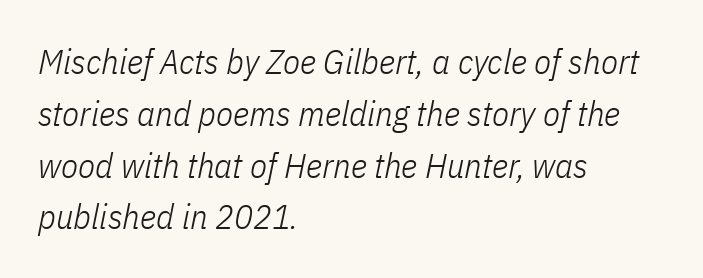
The characters are drawn with everyday or finer stroke widths. Leftover space on each line is placed entirely after the last word. Do the characters align in a grid? No, the font is proportional. This sample uses an oblique cut, with every glyph tilted off the vertical.
